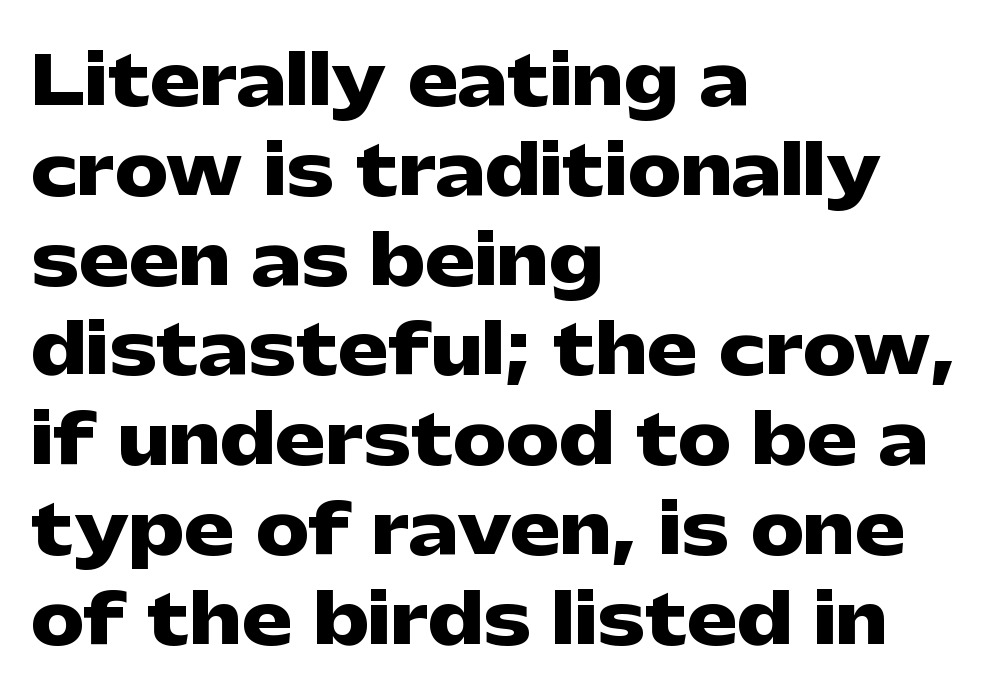
{"serif": "no", "italic": "no", "bold": "yes", "weight": "heavy", "width": "wide", "stroke_contrast": "low", "x_height": "medium", "monospaced": "no", "underline": "no", "align": "left", "line_spacing": "normal", "line_spacing_ratio": 1.34, "letter_spacing": "normal", "letter_spacing_em": 0.0, "glyph_px": 67}
